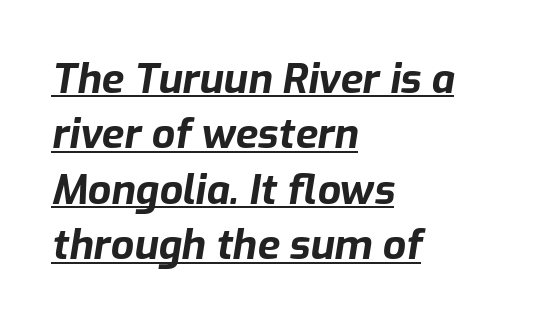
Q: Is the text bold? A: Yes.
Q: Is the text italic (slanted)? A: Yes, it leans right by about 9 degrees.
Q: Is the text underlined? A: Yes.
Q: How is the paragraph aligned? A: Left-aligned.
Q: Is the spacing between letters normal or unusually wide? A: Normal.
Q: Is the spacing between lines tight, normal or loose? A: Normal.
Q: Width (condensed, normal, or wide)? A: Normal.
Q: Stroke contrast? A: Low.
Q: x-height? A: Medium.
Q: Monospaced? A: No.
